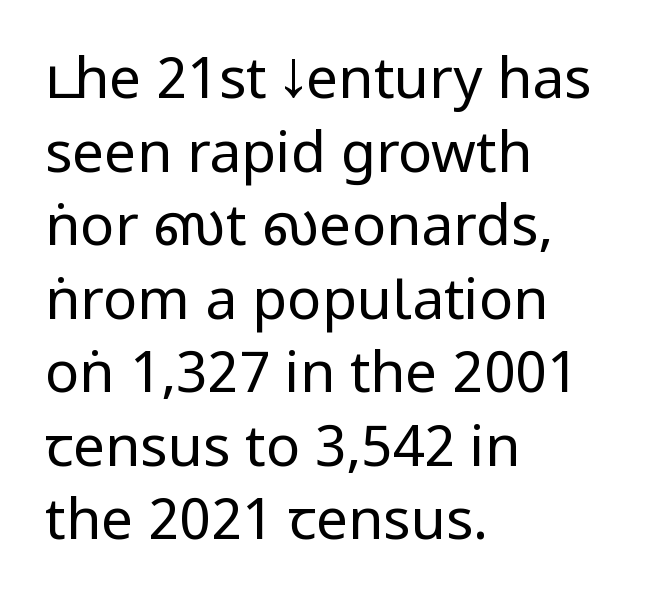
The letters look calm and open, with moderate or lighter stems. The lines in this sample share a left origin and differ only in where they stop. The passage shown has conventional tracking throughout. A typesetter would mark this as roman, not italic. What's the leading like? Ordinary, nothing unusual. The gap between lines stays unmarked.
